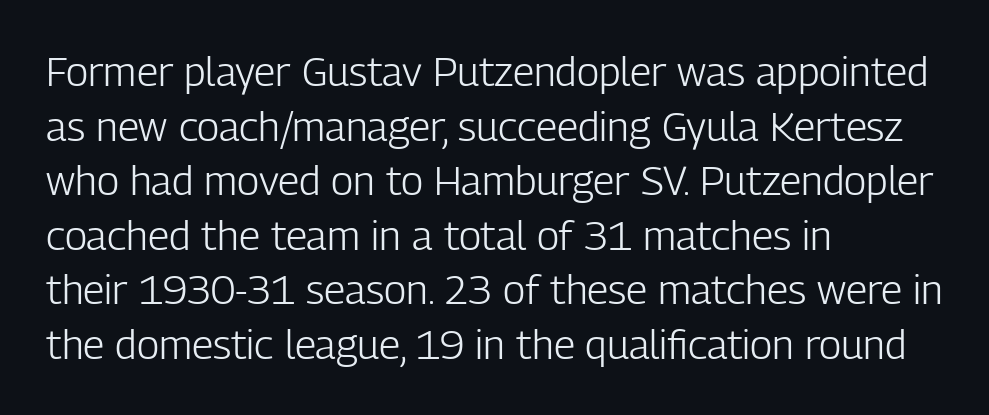
Q: Is the text bold? A: No.
Q: Is the text italic (slanted)? A: No, it is upright.
Q: Is the typeface a serif or a sans-serif typeface? A: Sans-serif.
Q: Is the text underlined? A: No.
Q: How is the paragraph aligned? A: Left-aligned.
Q: Is the spacing between letters normal or unusually wide? A: Normal.
Q: Is the spacing between lines tight, normal or loose? A: Normal.
Q: Width (condensed, normal, or wide)? A: Condensed.
Q: Stroke contrast? A: Low.
Q: x-height? A: Medium.
Q: Monospaced? A: No.
